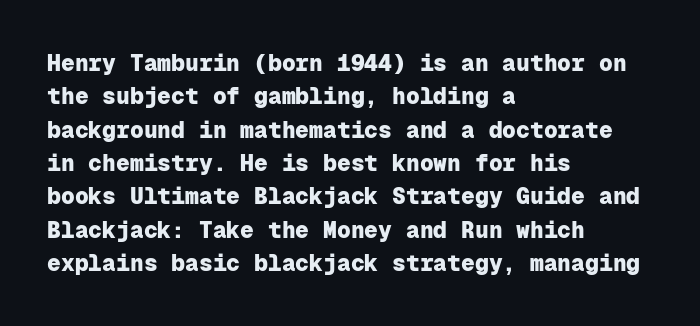
Q: Is the text bold? A: Yes.
Q: Is the text italic (slanted)? A: No, it is upright.
Q: Is the text underlined? A: No.
Q: How is the paragraph aligned? A: Left-aligned.
Q: Is the spacing between letters normal or unusually wide? A: Normal.
Q: Is the spacing between lines tight, normal or loose? A: Normal.
